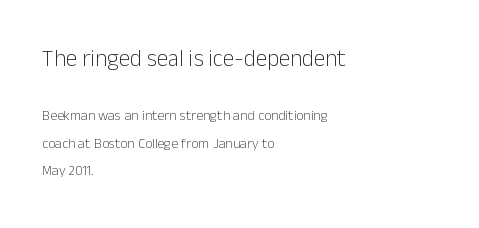
The image shows 23 px text type, upright; set left-aligned, loose line spacing (1.96x), normal letter spacing, not underlined; the first (top) block is 1.64x larger.
